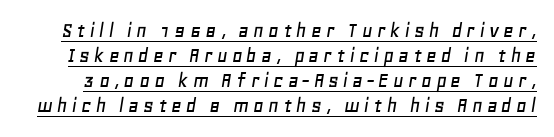
The image shows 23 px text type, italic (leaning right); set tight line spacing (1.09x), underlined.
